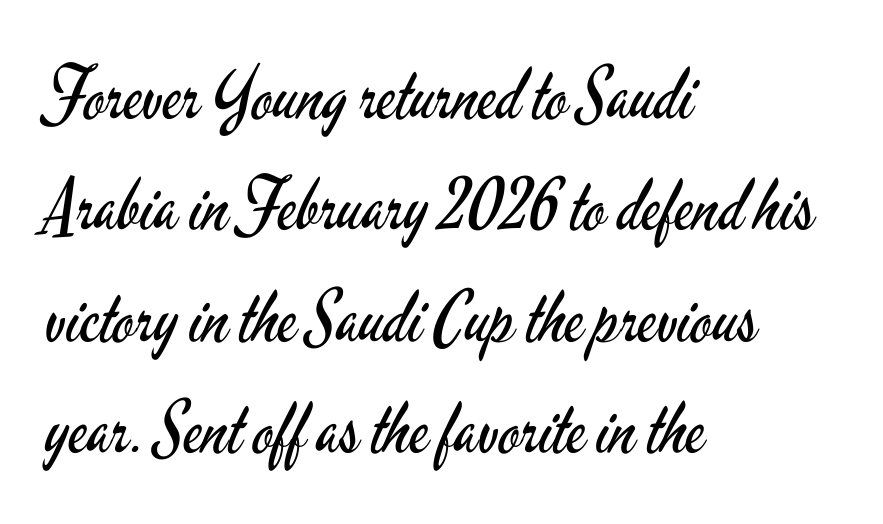
Q: Is the text bold? A: No.
Q: Is the text italic (slanted)? A: Yes.
Q: Is the typeface a serif or a sans-serif typeface? A: Sans-serif.
Q: Is the text underlined? A: No.
Q: How is the paragraph aligned? A: Left-aligned.
Q: Is the spacing between letters normal or unusually wide? A: Normal.
Q: Is the spacing between lines tight, normal or loose? A: Normal.
Q: Width (condensed, normal, or wide)? A: Condensed.
Q: Stroke contrast? A: Low.
Q: x-height? A: Small.
Q: Monospaced? A: No.
